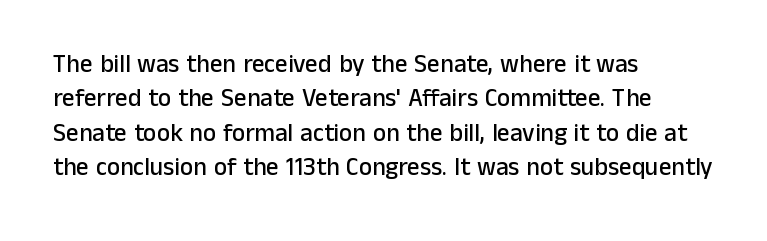
{"italic": "no", "underline": "no", "align": "left", "line_spacing": "normal", "line_spacing_ratio": 1.38, "letter_spacing": "normal", "letter_spacing_em": 0.0, "glyph_px": 25}
